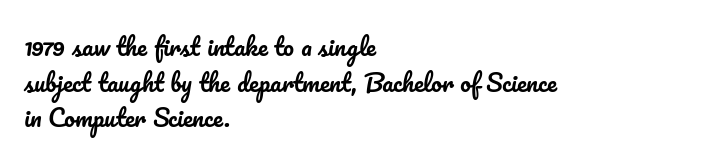
Q: Is the text italic (slanted)? A: Yes.
Q: Is the text underlined? A: No.
Q: How is the paragraph aligned? A: Left-aligned.
Q: Is the spacing between letters normal or unusually wide? A: Normal.
Q: Is the spacing between lines tight, normal or loose? A: Normal.
